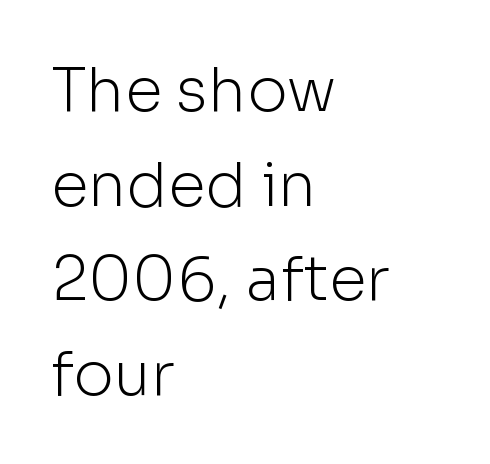
The image shows 61 px light sans-serif type, upright; set left-aligned, normal line spacing (1.55x), normal letter spacing, not underlined; low stroke contrast and a medium x-height.
